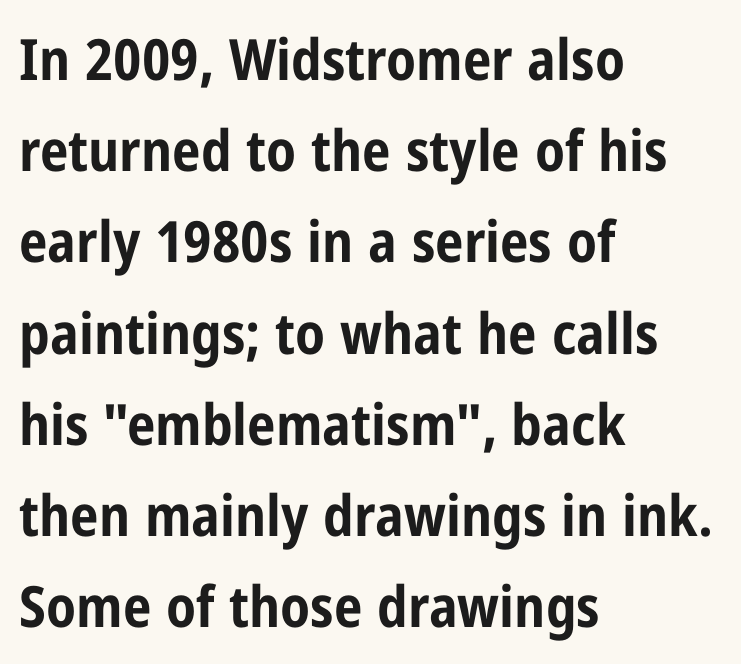
{"serif": "no", "italic": "no", "bold": "yes", "weight": "bold", "width": "condensed", "stroke_contrast": "low", "x_height": "medium", "monospaced": "no", "underline": "no", "align": "left", "line_spacing": "normal", "line_spacing_ratio": 1.6, "letter_spacing": "normal", "letter_spacing_em": 0.0, "glyph_px": 57}
